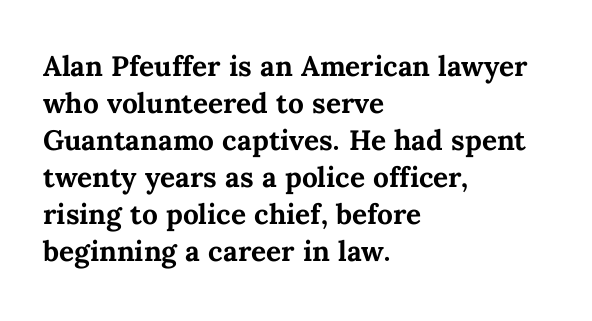
Q: Is the text bold? A: Yes.
Q: Is the text italic (slanted)? A: No, it is upright.
Q: Is the text underlined? A: No.
Q: How is the paragraph aligned? A: Left-aligned.
Q: Is the spacing between letters normal or unusually wide? A: Normal.
Q: Is the spacing between lines tight, normal or loose? A: Normal.
Q: Width (condensed, normal, or wide)? A: Normal.
Q: Stroke contrast? A: Medium.
Q: x-height? A: Medium.
Q: Monospaced? A: No.
